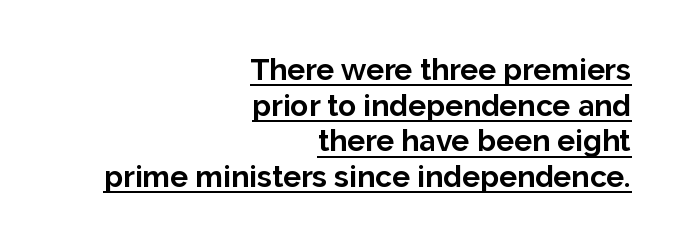
Q: Is the text bold? A: Yes.
Q: Is the text italic (slanted)? A: No, it is upright.
Q: Is the typeface a serif or a sans-serif typeface? A: Sans-serif.
Q: Is the text underlined? A: Yes.
Q: How is the paragraph aligned? A: Right-aligned.
Q: Is the spacing between letters normal or unusually wide? A: Normal.
Q: Width (condensed, normal, or wide)? A: Normal.
Q: Stroke contrast? A: Low.
Q: x-height? A: Medium.
Q: Monospaced? A: No.
